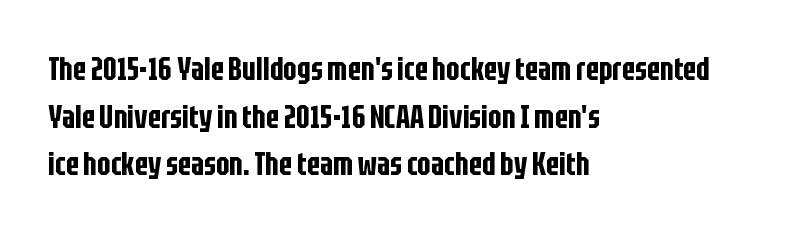
{"serif": "no", "italic": "no", "width": "condensed", "stroke_contrast": "low", "x_height": "large", "monospaced": "no", "underline": "no", "align": "left", "line_spacing": "normal", "line_spacing_ratio": 1.49, "letter_spacing": "normal", "letter_spacing_em": 0.0, "glyph_px": 32}
